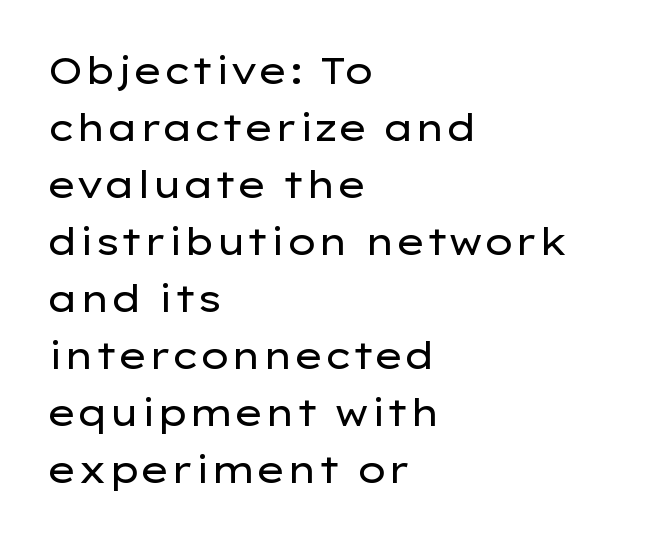
The compositor pushed each line to the left boundary. Do the characters align in a grid? No, the font is proportional. Letterform terminals end flat and unadorned throughout the passage. The horizontal fit of the characters is conventional and even. The block of text has a typical density, with ordinary space between rows. Beneath every word, the page is bare.
